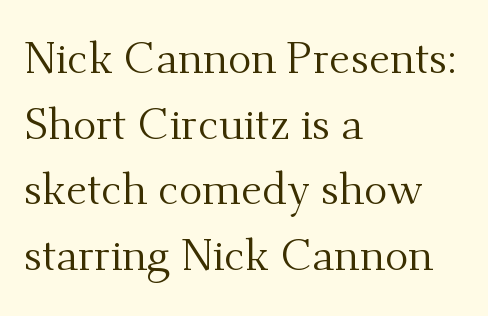
Glance below the letters and you will spot only blank space. The horizontal fit of the characters is conventional and even. This sample uses an upright cut, with every glyph sitting square on the baseline. Observe the serifs anchoring each vertical stroke in this sample. Notice how the passage keeps a crisp vertical edge on the left only. The rendering uses a moderate line-height, typical for paragraphs.
